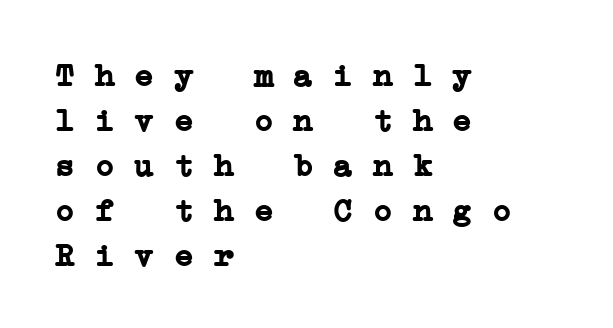
{"serif": "yes", "bold": "yes", "weight": "semibold", "width": "wide", "stroke_contrast": "low", "x_height": "medium", "monospaced": "yes", "underline": "no", "align": "left", "line_spacing": "normal", "line_spacing_ratio": 1.36, "letter_spacing": "normal", "letter_spacing_em": 0.0, "glyph_px": 33}
